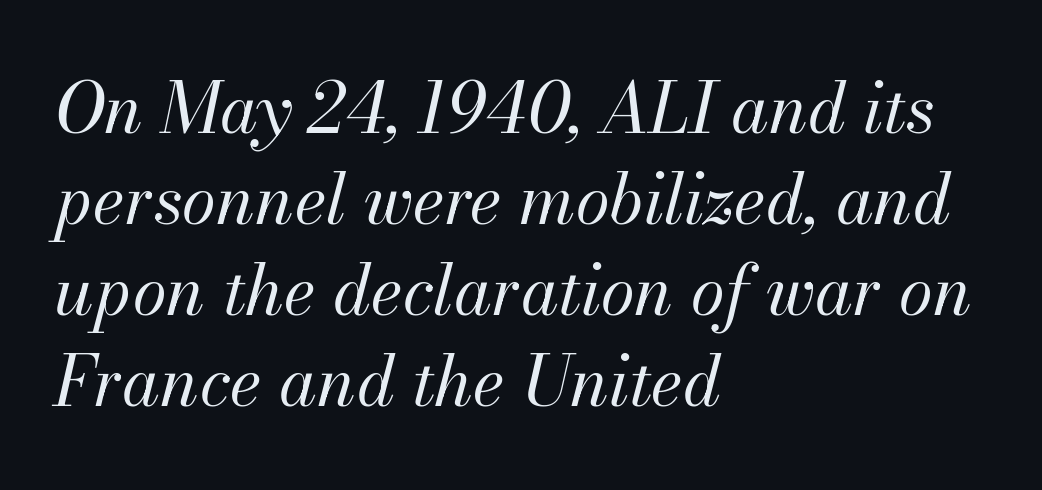
The image shows 69 px regular-weight type, italic (leaning right); set left-aligned, normal line spacing (1.32x), normal letter spacing, not underlined; medium stroke contrast and a small x-height.
